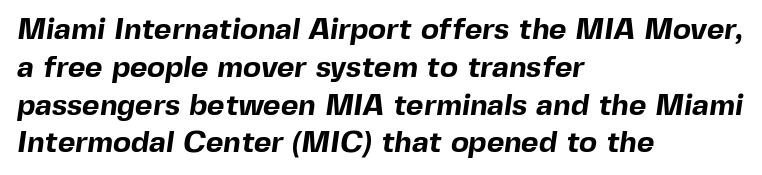
Q: Is the text bold? A: Yes.
Q: Is the typeface a serif or a sans-serif typeface? A: Sans-serif.
Q: Is the text underlined? A: No.
Q: How is the paragraph aligned? A: Left-aligned.
Q: Is the spacing between letters normal or unusually wide? A: Normal.
Q: Is the spacing between lines tight, normal or loose? A: Normal.
Q: Width (condensed, normal, or wide)? A: Normal.
Q: x-height? A: Medium.
Q: Monospaced? A: No.
